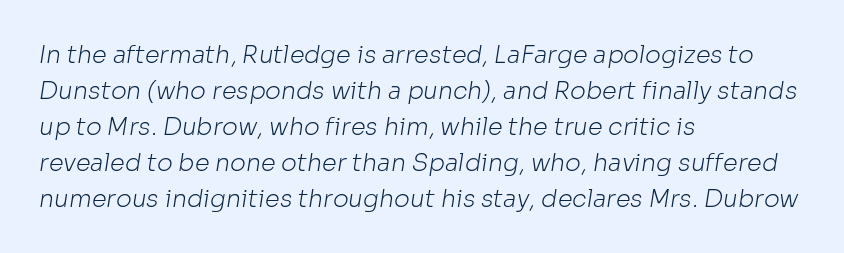
The image shows 24 px text type; set left-aligned, normal line spacing (1.5x), normal letter spacing, not underlined.
